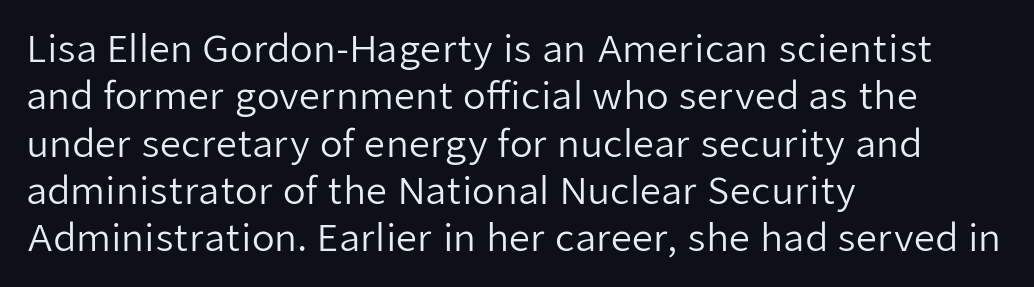
{"serif": "no", "italic": "no", "bold": "no", "weight": "regular", "width": "normal", "stroke_contrast": "low", "x_height": "medium", "monospaced": "no", "underline": "no", "align": "left", "line_spacing": "normal", "line_spacing_ratio": 1.28, "letter_spacing": "normal", "letter_spacing_em": 0.0, "glyph_px": 37}
